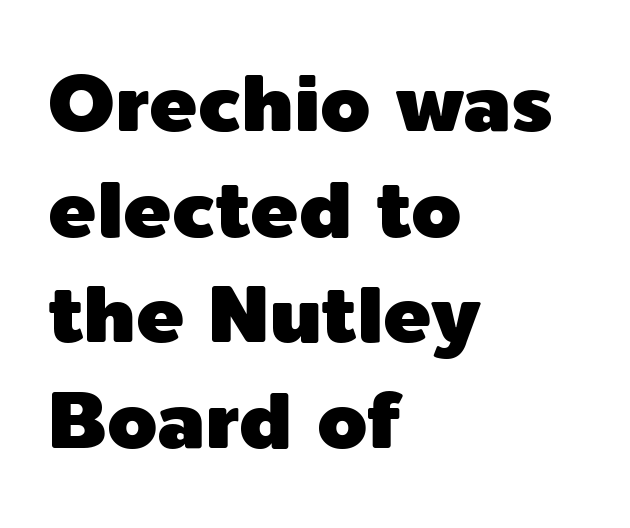
A roman cut, with each character standing at attention. Letters rest on an invisible, unmarked baseline. Tracking value appears to be zero — textbook default spacing. These lines are rendered in a variable-pitch font. What's the leading like? Ordinary, nothing unusual. Nothing sits at the stroke ends, so this counts as sans-serif.
